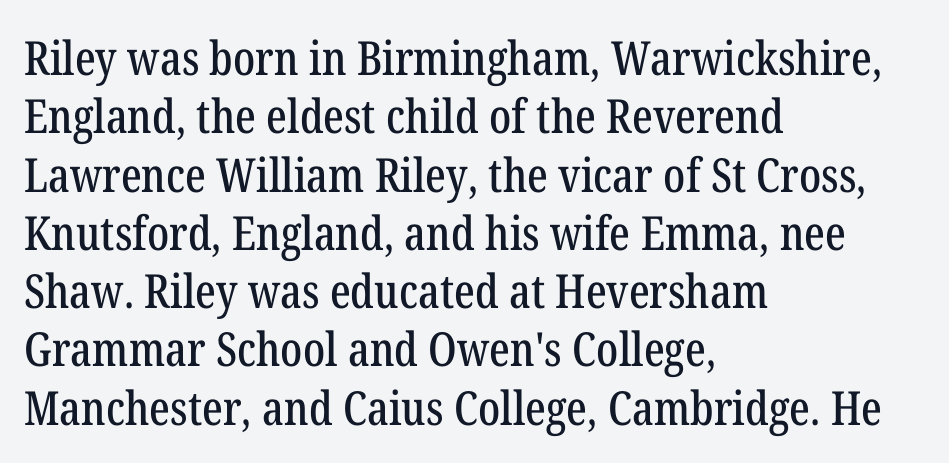
The image shows 47 px condensed serif type, upright; set left-aligned, line spacing 1.24x, normal letter spacing, not underlined; low stroke contrast and a medium x-height.
